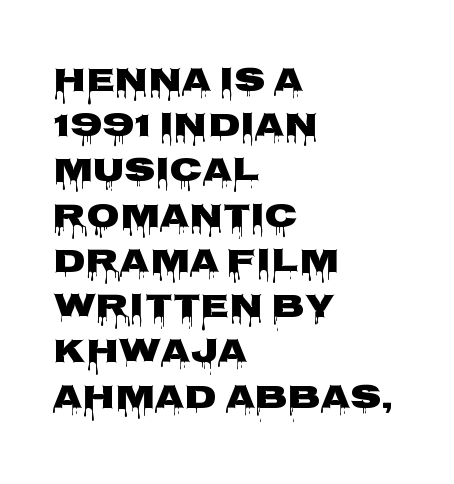
The image shows 34 px wide sans-serif type, upright; set left-aligned, normal line spacing (1.33x), normal letter spacing, not underlined; low stroke contrast and a large x-height.
